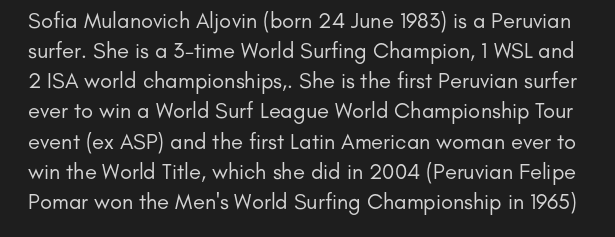
Q: Is the text bold? A: No.
Q: Is the text italic (slanted)? A: No, it is upright.
Q: Is the text underlined? A: No.
Q: Is the spacing between letters normal or unusually wide? A: Normal.
Q: Is the spacing between lines tight, normal or loose? A: Normal.
